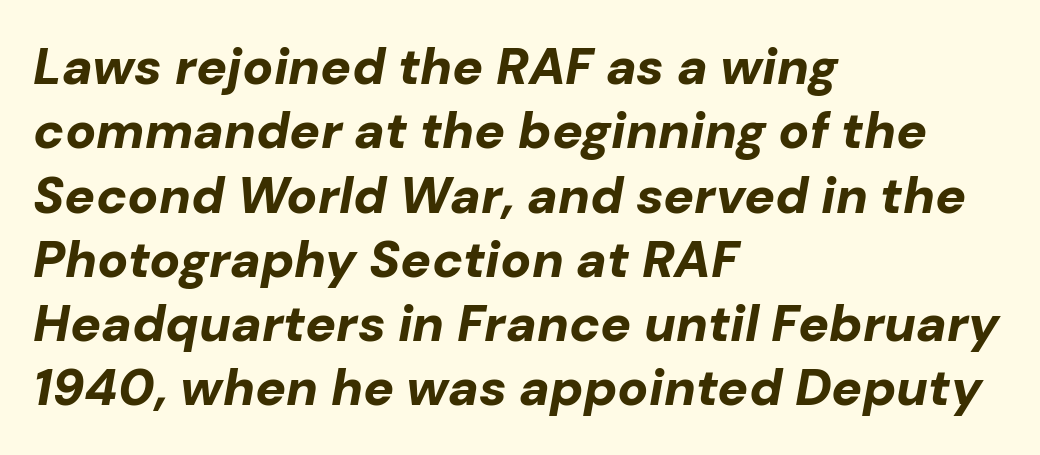
{"italic": "yes", "lean": "right", "slant_degrees": 10, "bold": "yes", "weight": "bold", "width": "normal", "stroke_contrast": "low", "x_height": "medium", "monospaced": "no", "underline": "no", "align": "left", "line_spacing": "normal", "line_spacing_ratio": 1.26, "letter_spacing": "normal", "letter_spacing_em": 0.0, "glyph_px": 51}
